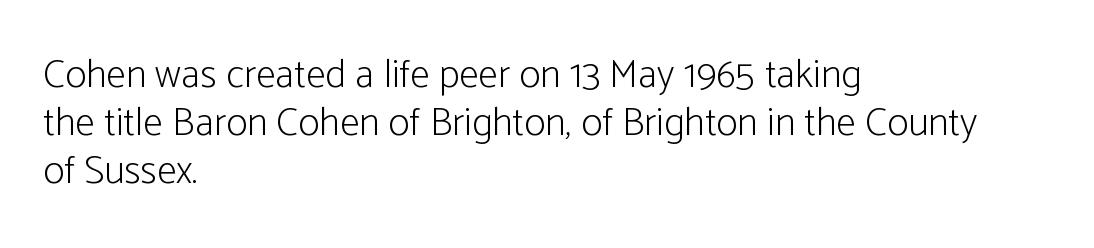
The image shows 40 px light, condensed sans-serif type, upright; set left-aligned, line spacing 1.2x, normal letter spacing, not underlined; low stroke contrast and a medium x-height.
